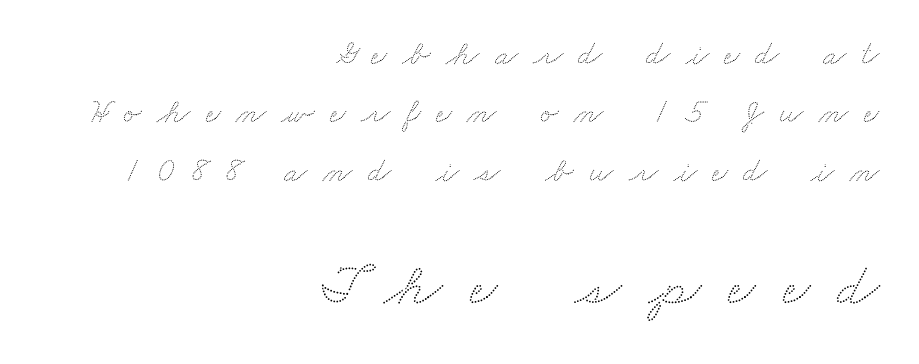
Think of a printed novel: that variable character pitch is what you see here. The more generous point size was reserved for the lower chunk. In CSS terms this would be text-align: right. Underlining? Definitely not there.
